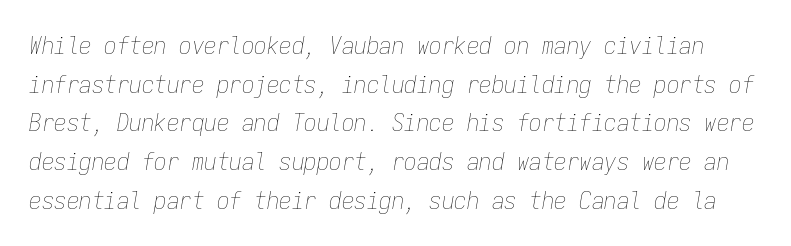
Q: Is the text bold? A: No.
Q: Is the text italic (slanted)? A: Yes, it leans right by about 9 degrees.
Q: Is the text underlined? A: No.
Q: Is the spacing between letters normal or unusually wide? A: Normal.
Q: Is the spacing between lines tight, normal or loose? A: Normal.
